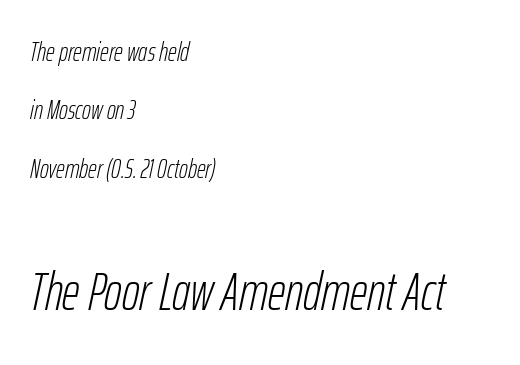
No word sits above an underline. Posture: slanted. The face used here appears at its bigger size in the lower chunk. Summary of vertical rhythm: relaxed, with wide interline spacing. Each letter keeps its own natural width here, so spacing adapts to shape.
